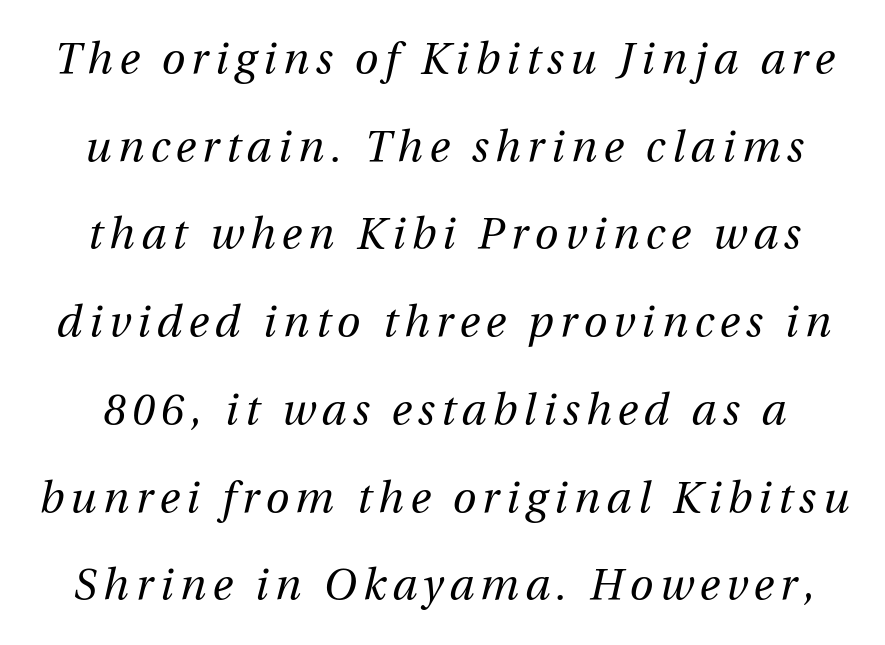
The rendering applies a slant to the glyphs. The lines are spread far apart with generous leading. Unmarked baselines from the first word to the last. Stem width sits at or under what a default text font uses.
